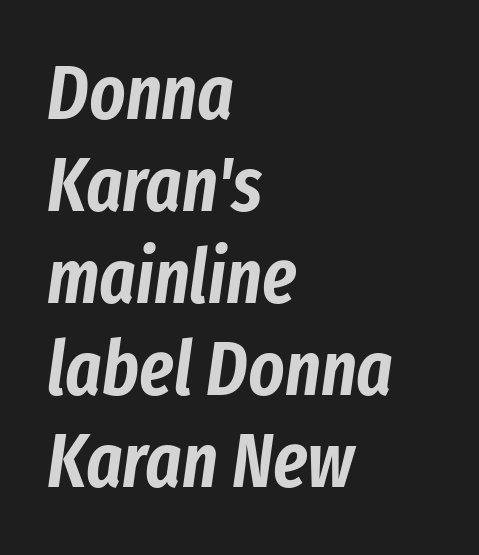
{"italic": "yes", "lean": "right", "slant_degrees": 8, "width": "condensed", "stroke_contrast": "low", "x_height": "medium", "monospaced": "no", "underline": "no", "align": "left", "line_spacing_ratio": 1.21, "letter_spacing": "normal", "letter_spacing_em": 0.0, "glyph_px": 76}
